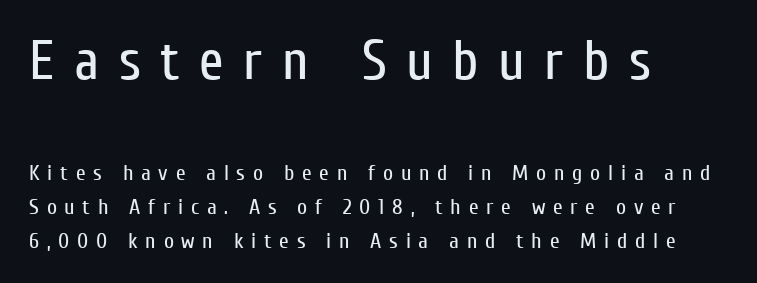
These glyphs show unthickened strokes, regular width or finer. You can tell from the bare stems that sans-serif type was used. This rendering uses left alignment, leaving the right contour irregular. Anything drawn beneath the words? Only blank space. The designer left line spacing at the default. Proportional: the letters do not fall into vertical columns.
